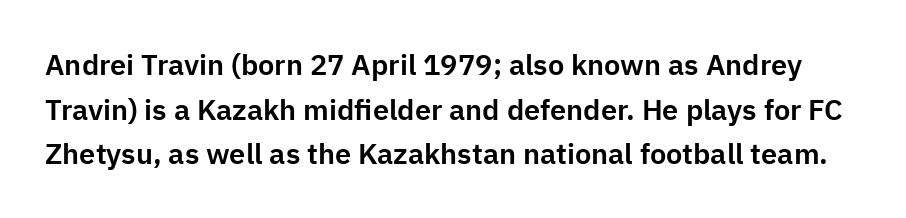
The face used here is proportionally spaced, like ordinary book or web type. Honestly, the letter spacing is just normal — you wouldn't notice it. Does the type have serifs? No, each stem ends abruptly. Leading matches the norm, producing a regular column. Every character sits straight up, as roman type does. Type without underlining.
